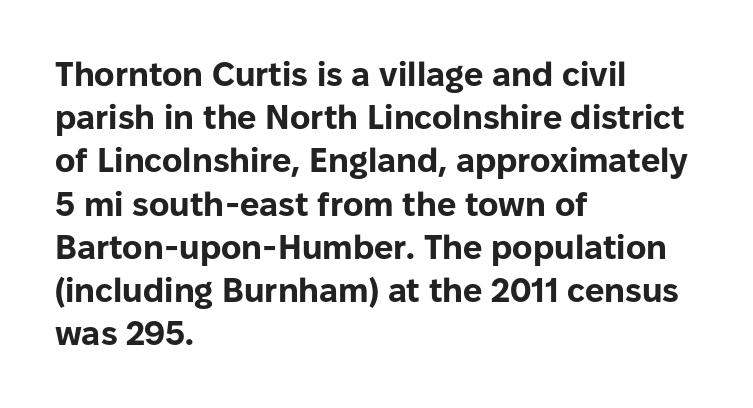
{"serif": "no", "italic": "no", "bold": "yes", "weight": "bold", "width": "normal", "stroke_contrast": "low", "x_height": "medium", "monospaced": "no", "underline": "no", "align": "left", "line_spacing": "normal", "line_spacing_ratio": 1.27, "letter_spacing": "normal", "letter_spacing_em": 0.0, "glyph_px": 34}
